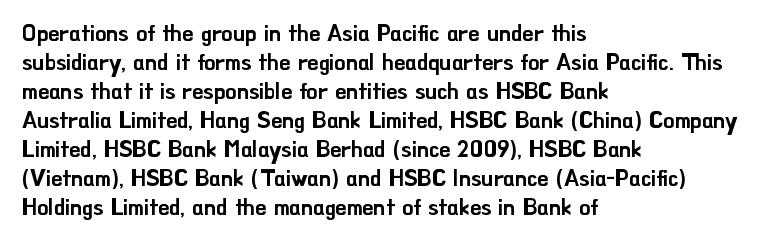
The image shows 22 px text type, upright; set left-aligned, normal line spacing (1.32x), normal letter spacing, not underlined.
